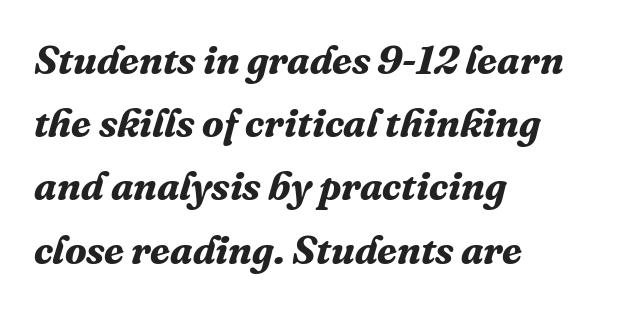
{"serif": "yes", "italic": "yes", "lean": "right", "slant_degrees": 16, "bold": "yes", "weight": "bold", "width": "normal", "stroke_contrast": "medium", "x_height": "medium", "monospaced": "no", "underline": "no", "align": "left", "line_spacing": "normal", "line_spacing_ratio": 1.58, "letter_spacing": "normal", "letter_spacing_em": 0.0, "glyph_px": 40}
